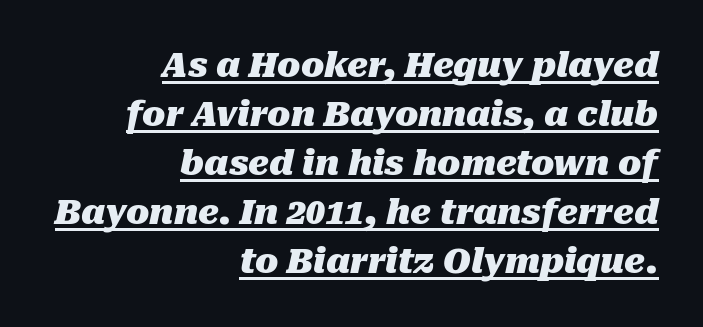
{"italic": "yes", "lean": "right", "slant_degrees": 10, "bold": "yes", "weight": "heavy", "width": "normal", "stroke_contrast": "medium", "x_height": "medium", "monospaced": "no", "underline": "yes", "align": "right", "line_spacing": "normal", "line_spacing_ratio": 1.44, "letter_spacing": "normal", "letter_spacing_em": 0.0, "glyph_px": 34}
